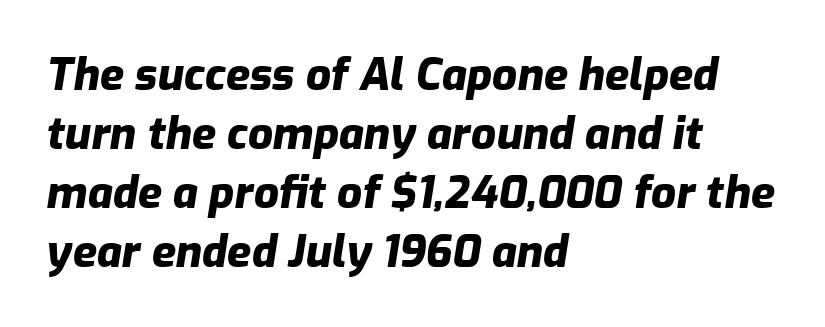
Q: Is the text bold? A: Yes.
Q: Is the text italic (slanted)? A: Yes, it leans right by about 9 degrees.
Q: Is the text underlined? A: No.
Q: How is the paragraph aligned? A: Left-aligned.
Q: Is the spacing between letters normal or unusually wide? A: Normal.
Q: Is the spacing between lines tight, normal or loose? A: Normal.
Q: Width (condensed, normal, or wide)? A: Normal.
Q: Stroke contrast? A: Low.
Q: x-height? A: Medium.
Q: Monospaced? A: No.
